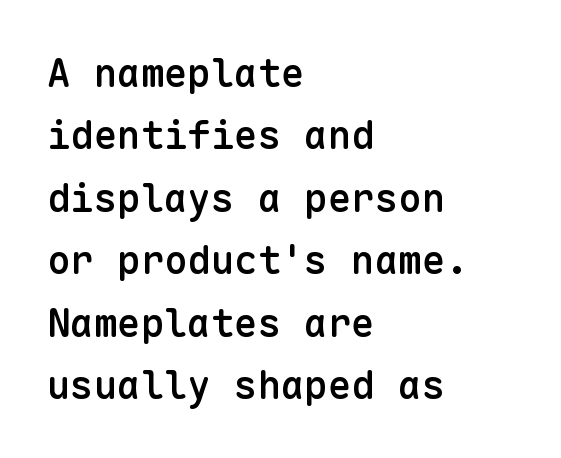
Q: Is the text bold? A: Semi-bold.
Q: Is the text italic (slanted)? A: No, it is upright.
Q: Is the typeface a serif or a sans-serif typeface? A: Sans-serif.
Q: Is the text underlined? A: No.
Q: How is the paragraph aligned? A: Left-aligned.
Q: Is the spacing between letters normal or unusually wide? A: Normal.
Q: Is the spacing between lines tight, normal or loose? A: Normal.
Q: Width (condensed, normal, or wide)? A: Normal.
Q: Stroke contrast? A: Low.
Q: x-height? A: Medium.
Q: Monospaced? A: Yes.
